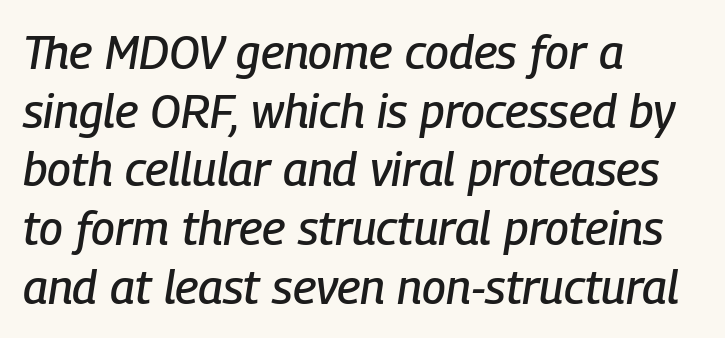
{"italic": "yes", "lean": "right", "slant_degrees": 9, "width": "condensed", "stroke_contrast": "low", "x_height": "medium", "monospaced": "no", "underline": "no", "align": "left", "line_spacing": "normal", "line_spacing_ratio": 1.25, "letter_spacing": "normal", "letter_spacing_em": 0.0, "glyph_px": 47}
